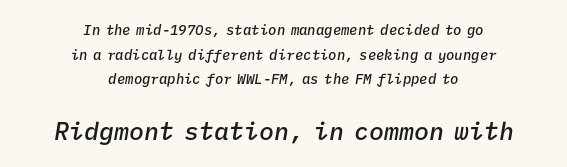
The image shows 25 px text type, italic (leaning right); set centered, line spacing 1.76x, normal letter spacing, not underlined; the second (bottom) block is 1.79x larger.
